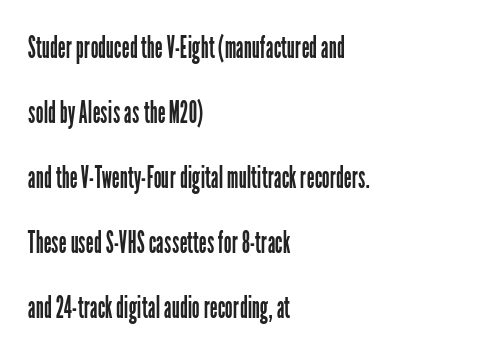
The image shows 31 px regular-weight, condensed sans-serif type, upright; set left-aligned, loose line spacing (2.1x), normal letter spacing, not underlined; low stroke contrast and a medium x-height.
